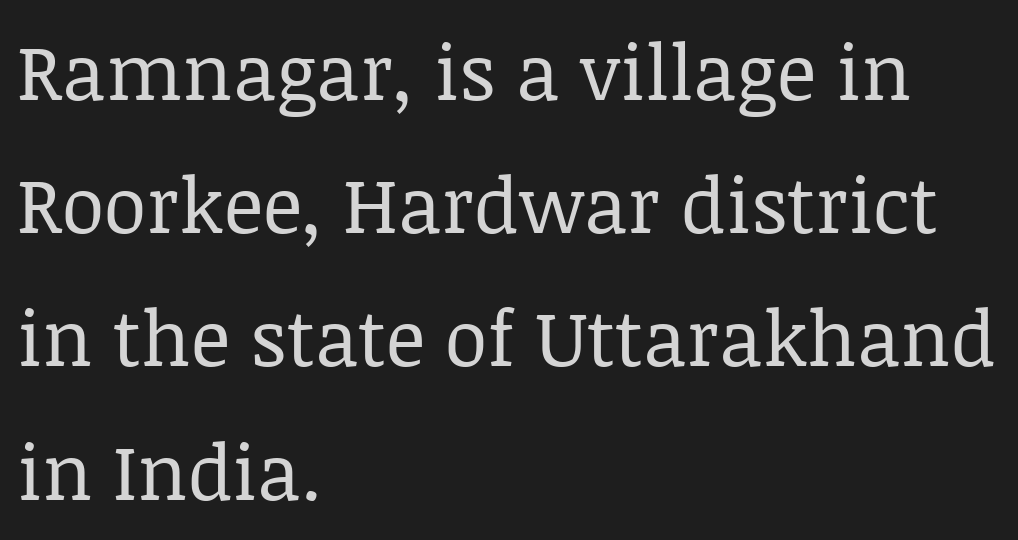
Q: Is the text bold? A: No.
Q: Is the text italic (slanted)? A: No, it is upright.
Q: Is the typeface a serif or a sans-serif typeface? A: Serif.
Q: Is the text underlined? A: No.
Q: How is the paragraph aligned? A: Left-aligned.
Q: Is the spacing between letters normal or unusually wide? A: Normal.
Q: Width (condensed, normal, or wide)? A: Normal.
Q: Stroke contrast? A: Low.
Q: x-height? A: Large.
Q: Monospaced? A: No.
